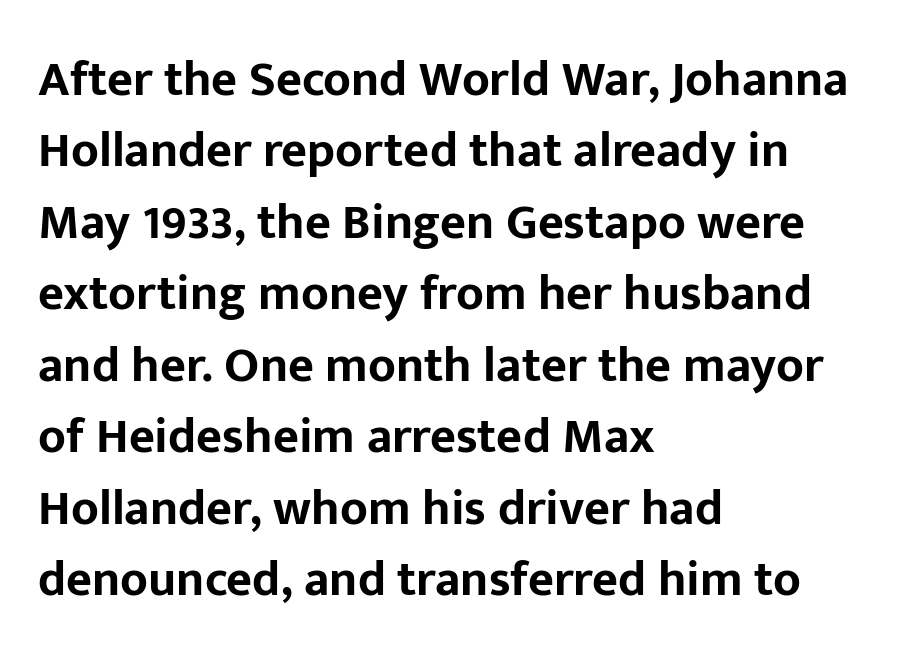
Are there feet on the stems? There aren't — it's a sans. Looks like regular typesetting: each glyph gets only the width it needs. When letters stand straight like this, we call the style roman or upright. Notice how the passage keeps a crisp vertical edge on the left only.
